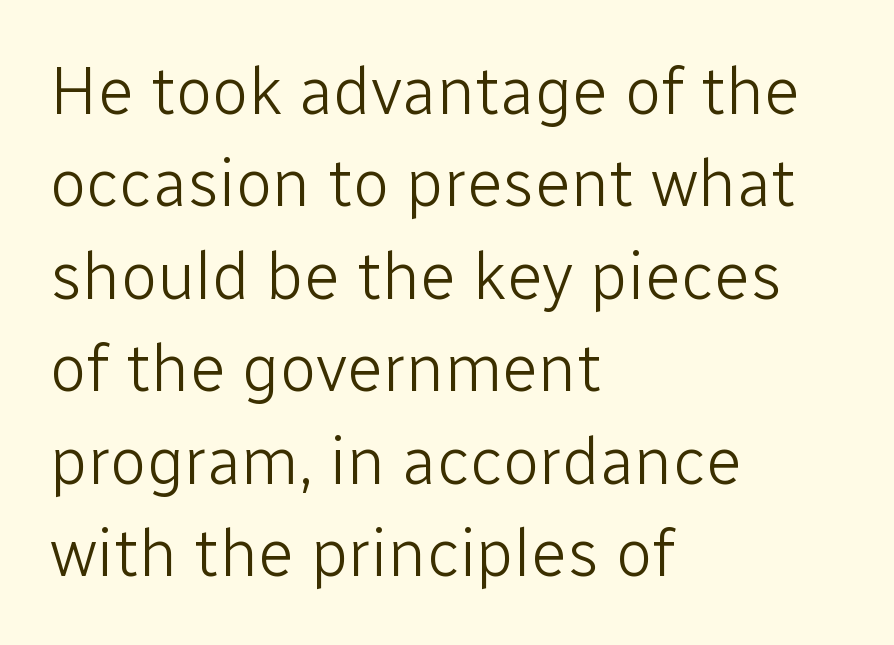
{"serif": "no", "italic": "no", "bold": "no", "weight": "light", "width": "normal", "stroke_contrast": "low", "x_height": "medium", "monospaced": "no", "underline": "no", "align": "left", "line_spacing": "normal", "line_spacing_ratio": 1.38, "letter_spacing": "normal", "letter_spacing_em": 0.0, "glyph_px": 67}
